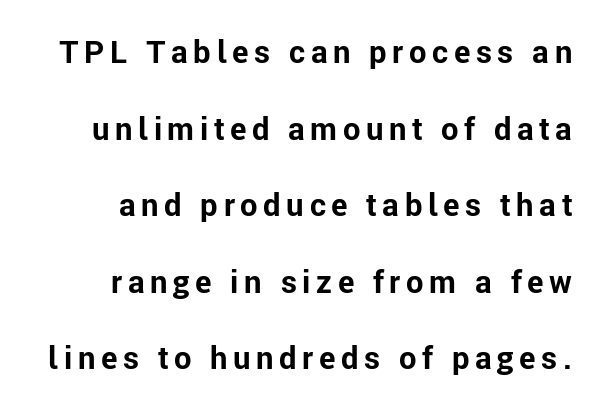
Q: Is the text bold? A: Yes.
Q: Is the text italic (slanted)? A: No, it is upright.
Q: Is the typeface a serif or a sans-serif typeface? A: Sans-serif.
Q: Is the text underlined? A: No.
Q: How is the paragraph aligned? A: Right-aligned.
Q: Is the spacing between lines tight, normal or loose? A: Loose.
Q: Width (condensed, normal, or wide)? A: Normal.
Q: Stroke contrast? A: Low.
Q: x-height? A: Medium.
Q: Monospaced? A: No.
